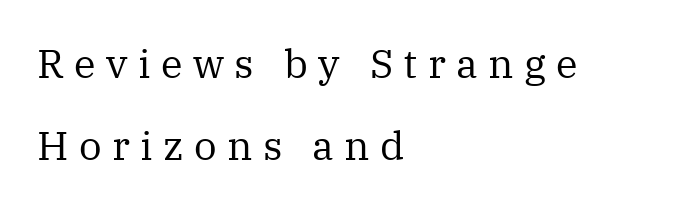
Unbolded letterforms with no extra heft. The designer went with a serif here, giving each stem small feet. The gaps between neighbouring characters are conspicuously large. The ragged edge is on the right, which tells us the setting is flush left. Beneath every word, the page is bare. The space between consecutive lines is lavish.
